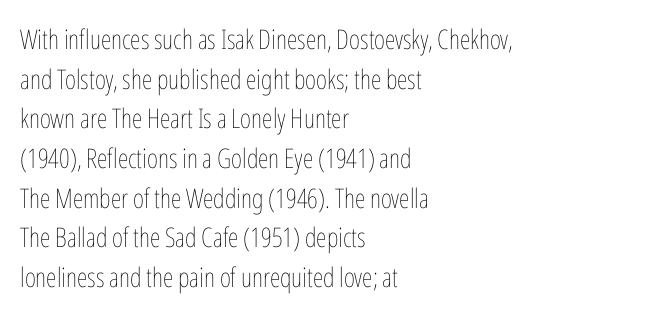
The image shows 27 px text type, upright; set left-aligned, normal line spacing (1.47x), normal letter spacing, not underlined.
